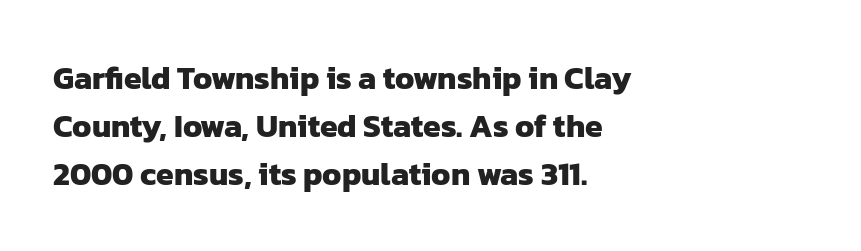
The image shows 32 px heavy sans-serif type; set left-aligned, normal line spacing (1.5x), normal letter spacing, not underlined; low stroke contrast and a medium x-height.
